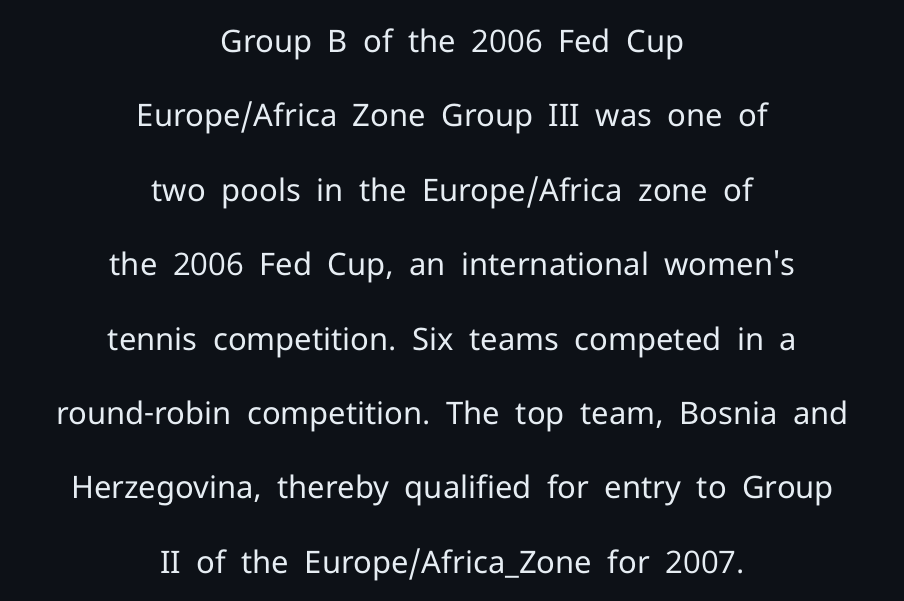
The image shows 31 px regular-weight sans-serif type, upright; set centered, loose line spacing (2.4x), normal letter spacing, not underlined; low stroke contrast and a medium x-height.
